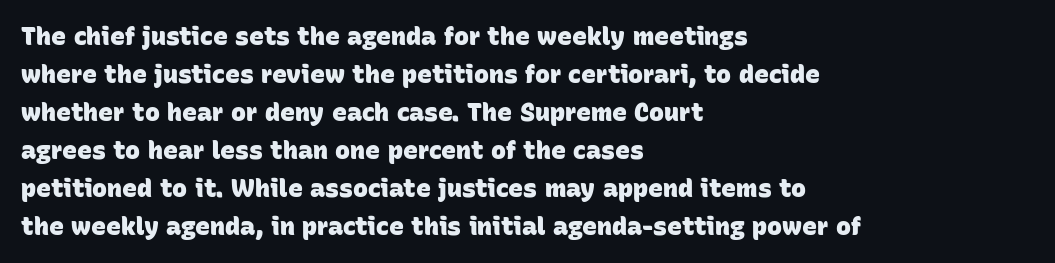
The image shows 25 px bold type; set left-aligned, normal line spacing (1.52x), normal letter spacing, not underlined.
